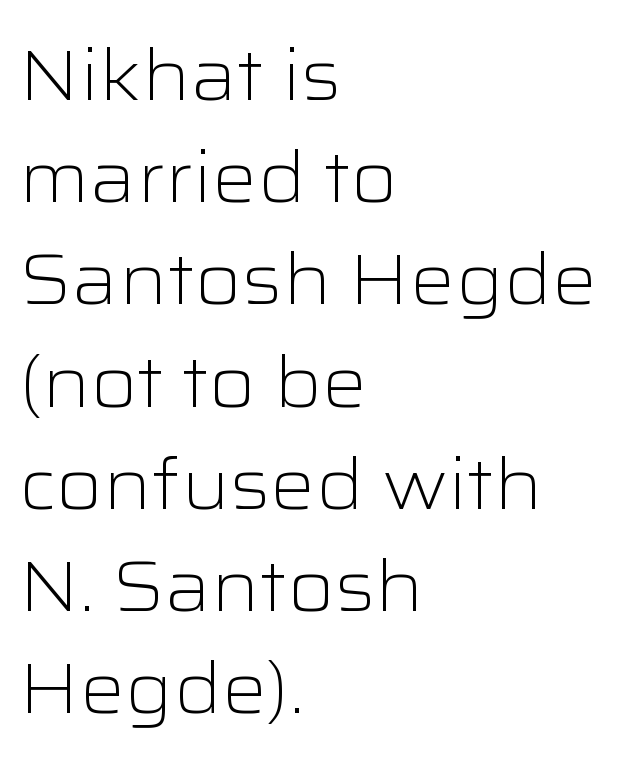
A typesetter would call this proportional, since set widths differ per character. The passage shown stacks its lines at a standard gap. No feet cap the strokes, marking this as sans-serif type. Stem width sits at or under what a default text font uses. The area under the type is left untouched.
